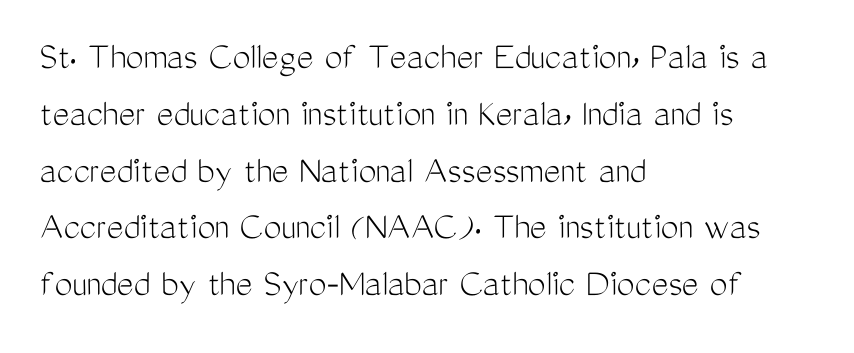
{"serif": "no", "italic": "no", "bold": "no", "weight": "light", "width": "condensed", "stroke_contrast": "medium", "x_height": "medium", "monospaced": "no", "underline": "no", "align": "left", "line_spacing": "normal", "line_spacing_ratio": 1.42, "letter_spacing": "normal", "letter_spacing_em": 0.0, "glyph_px": 40}
